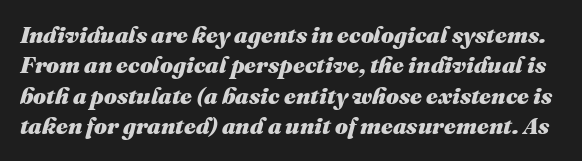
Q: Is the text bold? A: Yes.
Q: Is the text italic (slanted)? A: Yes, it leans right by about 16 degrees.
Q: Is the text underlined? A: No.
Q: Is the spacing between letters normal or unusually wide? A: Normal.
Q: Is the spacing between lines tight, normal or loose? A: Normal.
